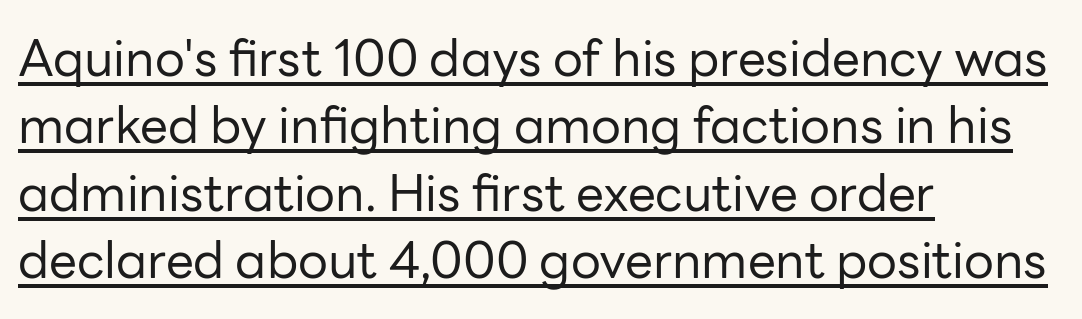
Q: Is the text bold? A: No.
Q: Is the text italic (slanted)? A: No, it is upright.
Q: Is the typeface a serif or a sans-serif typeface? A: Sans-serif.
Q: Is the text underlined? A: Yes.
Q: How is the paragraph aligned? A: Left-aligned.
Q: Is the spacing between letters normal or unusually wide? A: Normal.
Q: Is the spacing between lines tight, normal or loose? A: Normal.
Q: Width (condensed, normal, or wide)? A: Normal.
Q: Stroke contrast? A: Low.
Q: x-height? A: Medium.
Q: Monospaced? A: No.
